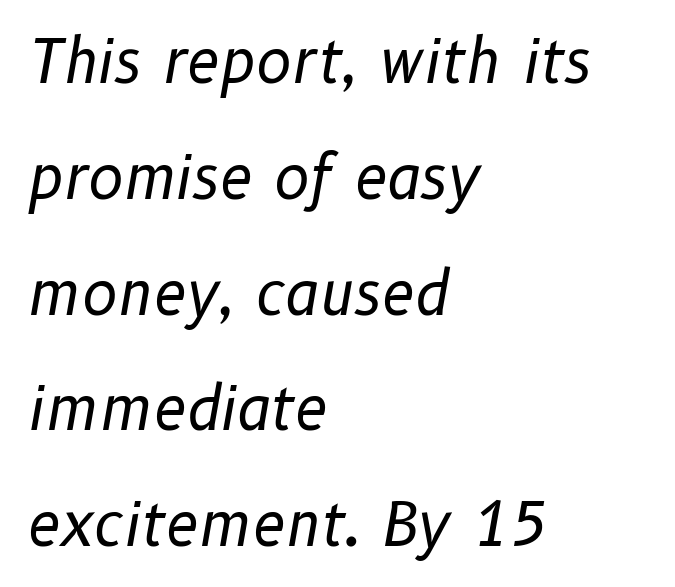
{"italic": "yes", "lean": "right", "slant_degrees": 10, "bold": "no", "weight": "regular", "width": "normal", "stroke_contrast": "low", "x_height": "medium", "monospaced": "no", "underline": "no", "align": "left", "line_spacing": "loose", "line_spacing_ratio": 1.93, "letter_spacing": "normal", "letter_spacing_em": 0.0, "glyph_px": 60}
